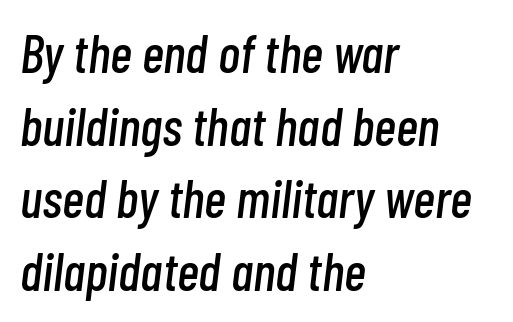
{"italic": "yes", "lean": "right", "slant_degrees": 7, "width": "condensed", "stroke_contrast": "low", "x_height": "medium", "monospaced": "no", "underline": "no", "align": "left", "line_spacing": "normal", "line_spacing_ratio": 1.37, "letter_spacing": "normal", "letter_spacing_em": 0.0, "glyph_px": 53}
